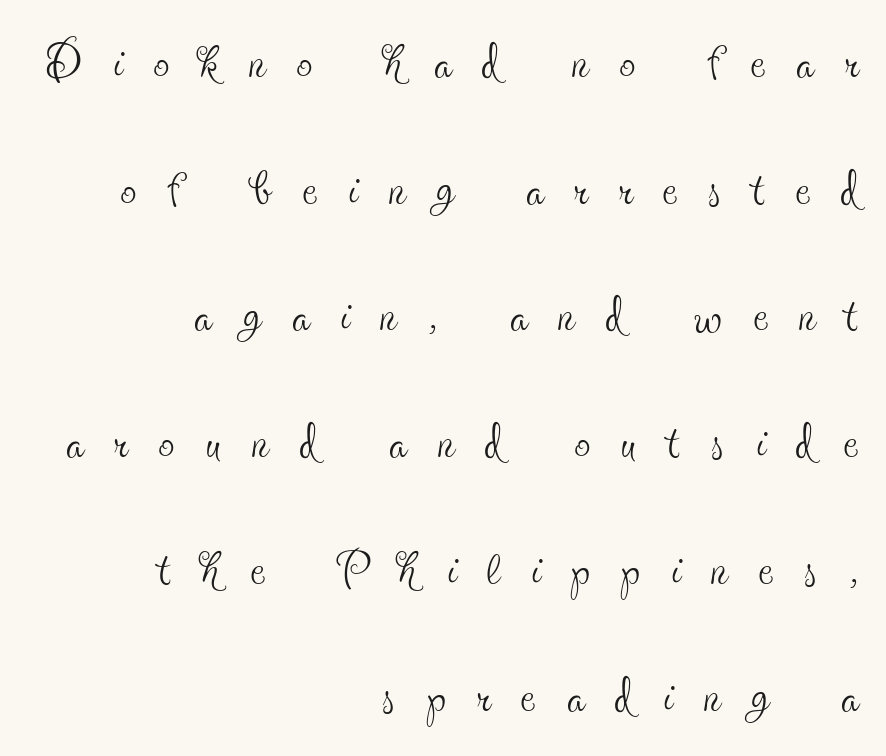
The image shows 64 px thin, condensed serif type; set right-aligned, loose line spacing (1.98x), unusually wide letter spacing (+0.49 em), not underlined; a small x-height.
